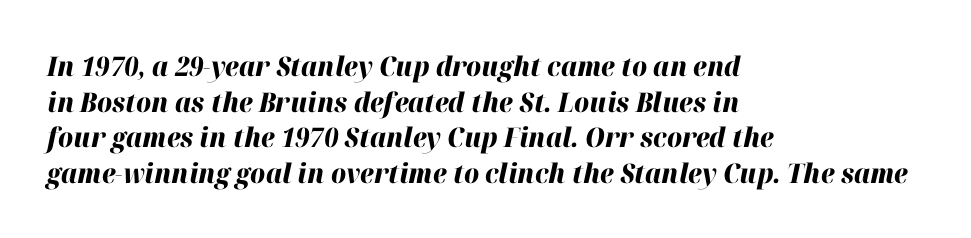
The image shows 27 px bold type, italic (leaning right); set left-aligned, normal line spacing (1.32x), normal letter spacing, not underlined.
